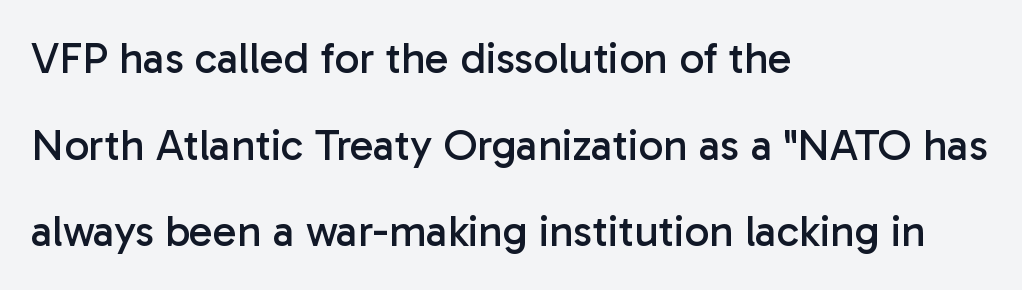
This sample has the flowing, uneven cadence of proportional lettering. The characters are drawn with everyday or finer stroke widths. Line beginnings align vertically; line endings do not. Designer's note — italics off, roman on. Unlike a traditional serif, this face leaves its strokes unadorned.
